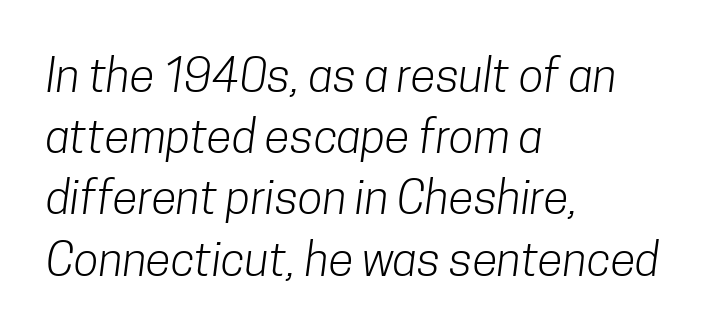
The image shows 46 px light, condensed sans-serif type; set left-aligned, normal line spacing (1.33x), normal letter spacing, not underlined; low stroke contrast and a medium x-height.
